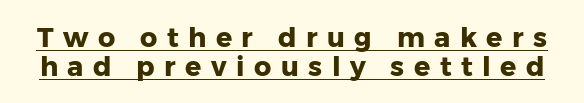
{"italic": "no", "bold": "yes", "underline": "yes", "line_spacing": "tight", "line_spacing_ratio": 1.07, "letter_spacing": "wide", "letter_spacing_em": 0.35, "glyph_px": 27}
